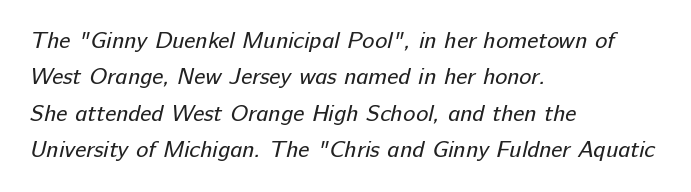
{"bold": "no", "underline": "no", "align": "left", "line_spacing": "normal", "line_spacing_ratio": 1.58, "letter_spacing": "normal", "letter_spacing_em": 0.0, "glyph_px": 23}
